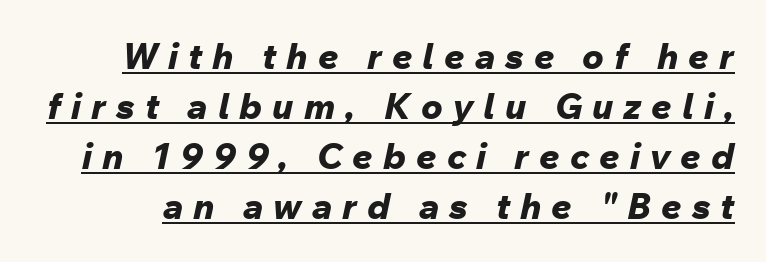
Q: Is the text bold? A: Yes.
Q: Is the text italic (slanted)? A: Yes, it leans right by about 12 degrees.
Q: Is the text underlined? A: Yes.
Q: Is the spacing between letters normal or unusually wide? A: Unusually wide.
Q: Is the spacing between lines tight, normal or loose? A: Normal.
Q: Width (condensed, normal, or wide)? A: Normal.
Q: Stroke contrast? A: Low.
Q: x-height? A: Medium.
Q: Monospaced? A: No.
